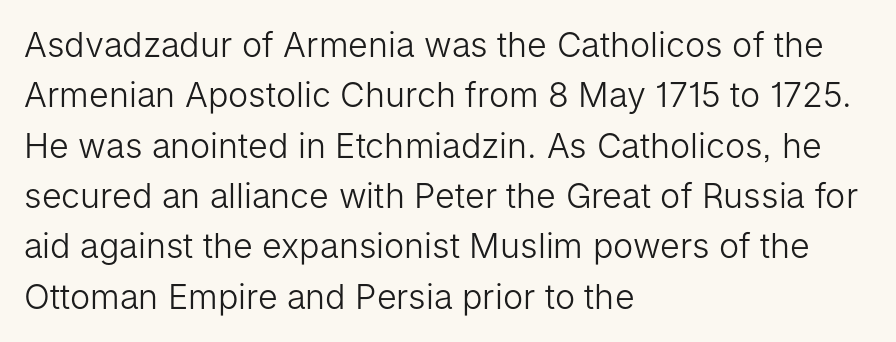
The image shows 34 px light sans-serif type, upright; set left-aligned, normal line spacing (1.48x), normal letter spacing, not underlined; low stroke contrast and a medium x-height.
